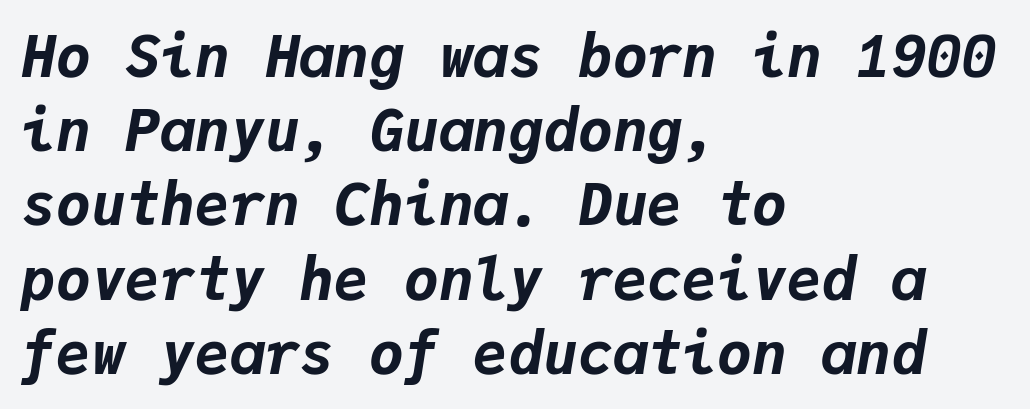
Q: Is the text bold? A: Yes.
Q: Is the text italic (slanted)? A: Yes, it leans right by about 9 degrees.
Q: Is the text underlined? A: No.
Q: How is the paragraph aligned? A: Left-aligned.
Q: Is the spacing between letters normal or unusually wide? A: Normal.
Q: Is the spacing between lines tight, normal or loose? A: Normal.
Q: Width (condensed, normal, or wide)? A: Normal.
Q: Stroke contrast? A: Low.
Q: x-height? A: Medium.
Q: Monospaced? A: Yes.
